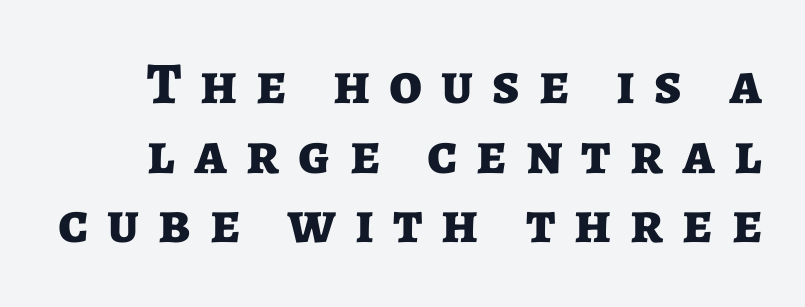
Q: Is the text bold? A: Yes.
Q: Is the text italic (slanted)? A: No, it is upright.
Q: Is the typeface a serif or a sans-serif typeface? A: Sans-serif.
Q: Is the text underlined? A: No.
Q: Is the spacing between letters normal or unusually wide? A: Unusually wide.
Q: Width (condensed, normal, or wide)? A: Normal.
Q: Stroke contrast? A: Low.
Q: x-height? A: Medium.
Q: Monospaced? A: No.
